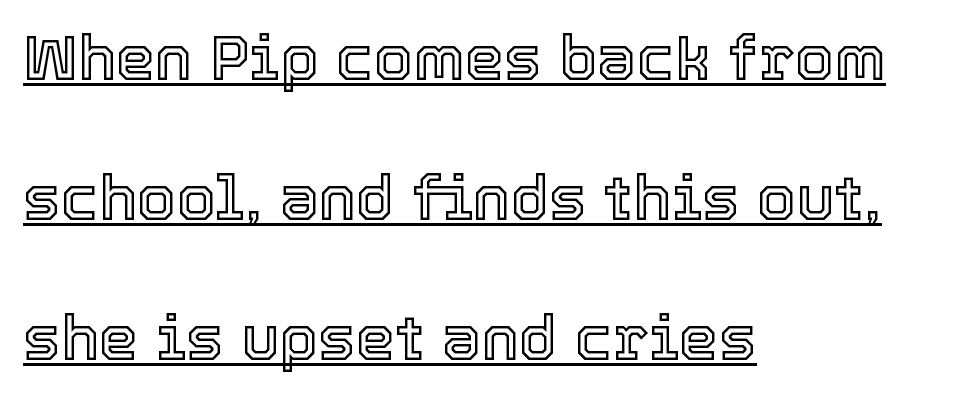
{"italic": "no", "width": "normal", "x_height": "medium", "monospaced": "no", "underline": "yes", "align": "left", "line_spacing": "loose", "line_spacing_ratio": 2.22, "letter_spacing": "normal", "letter_spacing_em": 0.0, "glyph_px": 63}
